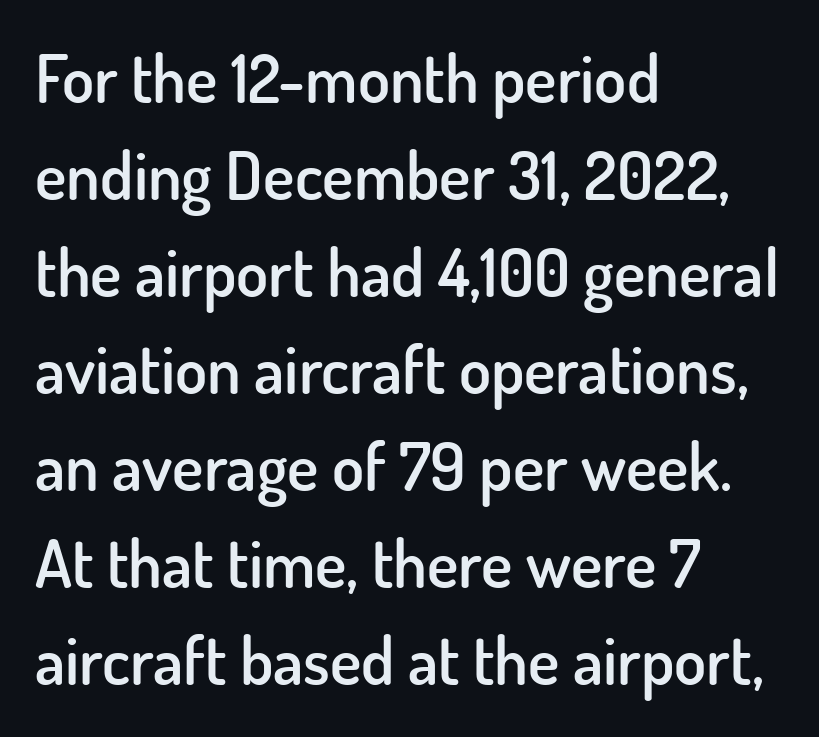
Q: Is the text bold? A: Semi-bold.
Q: Is the text italic (slanted)? A: No, it is upright.
Q: Is the typeface a serif or a sans-serif typeface? A: Sans-serif.
Q: Is the text underlined? A: No.
Q: How is the paragraph aligned? A: Left-aligned.
Q: Is the spacing between letters normal or unusually wide? A: Normal.
Q: Is the spacing between lines tight, normal or loose? A: Normal.
Q: Width (condensed, normal, or wide)? A: Normal.
Q: Stroke contrast? A: Low.
Q: x-height? A: Small.
Q: Monospaced? A: No.
